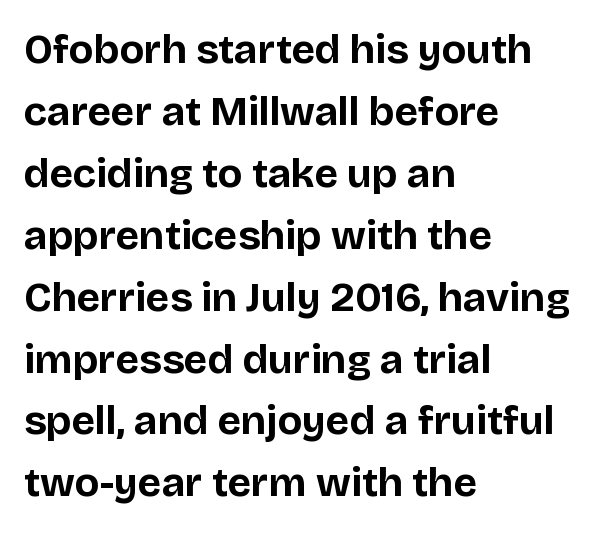
Q: Is the text bold? A: Yes.
Q: Is the text italic (slanted)? A: No, it is upright.
Q: Is the typeface a serif or a sans-serif typeface? A: Sans-serif.
Q: Is the text underlined? A: No.
Q: How is the paragraph aligned? A: Left-aligned.
Q: Is the spacing between letters normal or unusually wide? A: Normal.
Q: Is the spacing between lines tight, normal or loose? A: Normal.
Q: Width (condensed, normal, or wide)? A: Normal.
Q: Stroke contrast? A: Low.
Q: x-height? A: Large.
Q: Monospaced? A: No.
